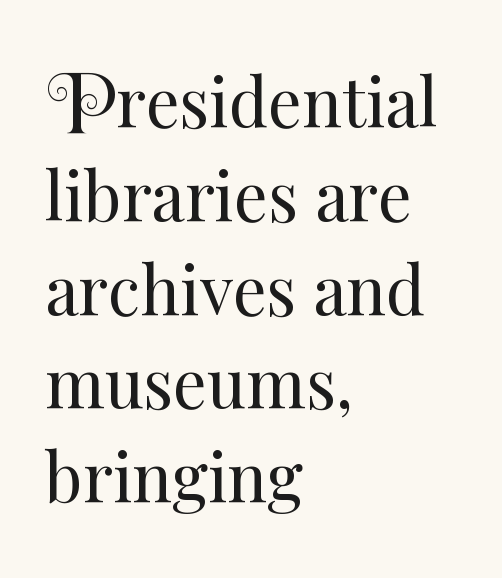
Q: Is the text bold? A: No.
Q: Is the text italic (slanted)? A: No, it is upright.
Q: Is the text underlined? A: No.
Q: How is the paragraph aligned? A: Left-aligned.
Q: Is the spacing between letters normal or unusually wide? A: Normal.
Q: Is the spacing between lines tight, normal or loose? A: Normal.
Q: Width (condensed, normal, or wide)? A: Normal.
Q: Stroke contrast? A: Medium.
Q: x-height? A: Small.
Q: Monospaced? A: No.
